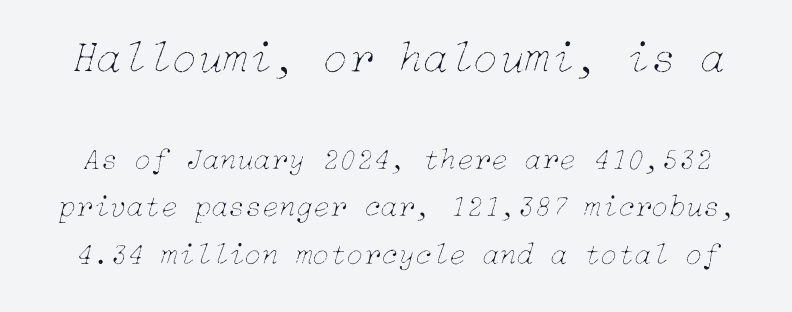
Characters follow at the spacing the type designer built in. Lines of text with bare space underneath. No chunkiness to these letters — they're not bold. The space between consecutive lines is moderate. The letters are slanted; this is an italic face.
